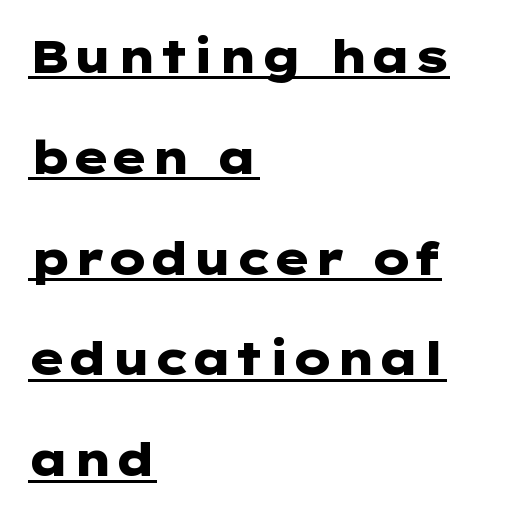
The rendering shows plain stroke endings on the letterforms — a sans-serif design. The lettering is marked with a stroke running underneath it. Words appear dense and cohesive because spacing is normal. All the whitespace from short lines collects on the right. Leading is clearly above the norm, producing a sparse column. Strong, thick strokes mark this as bold type.
